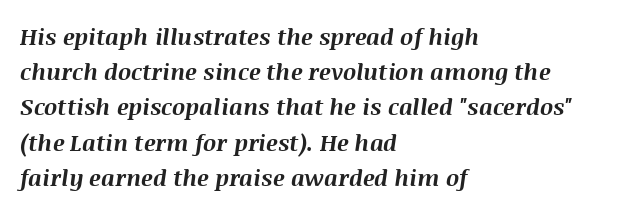
Q: Is the text bold? A: Yes.
Q: Is the text italic (slanted)? A: Yes, it leans right by about 8 degrees.
Q: Is the text underlined? A: No.
Q: How is the paragraph aligned? A: Left-aligned.
Q: Is the spacing between letters normal or unusually wide? A: Normal.
Q: Is the spacing between lines tight, normal or loose? A: Normal.
